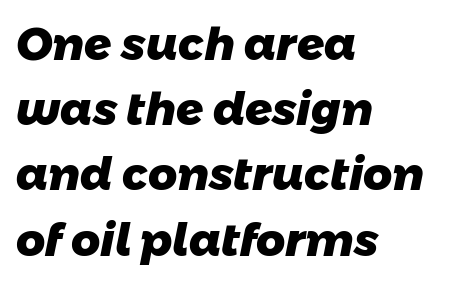
{"serif": "no", "bold": "yes", "weight": "heavy", "width": "normal", "stroke_contrast": "low", "x_height": "medium", "monospaced": "no", "underline": "no", "align": "left", "line_spacing": "normal", "line_spacing_ratio": 1.45, "letter_spacing": "normal", "letter_spacing_em": 0.0, "glyph_px": 45}
